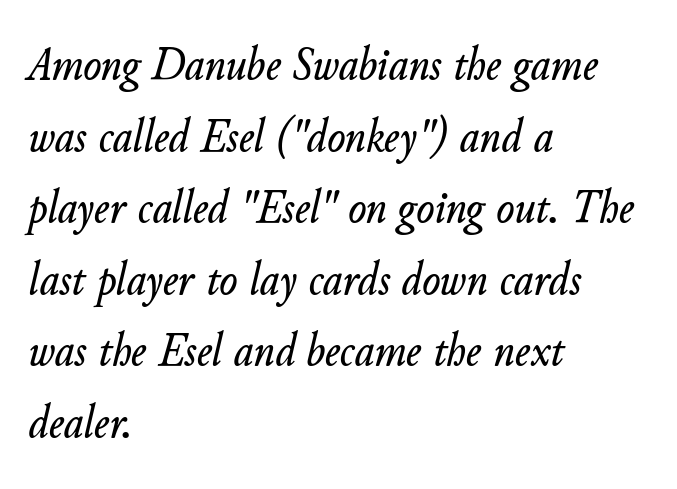
In terms of posture, this sample is oblique. Nobody drew a line under any word here. You could call the tracking neutral — neither tight nor loose. Looks like regular typesetting: each glyph gets only the width it needs. Leading: standard. Every row of glyphs begins at an identical x-position on the left.
